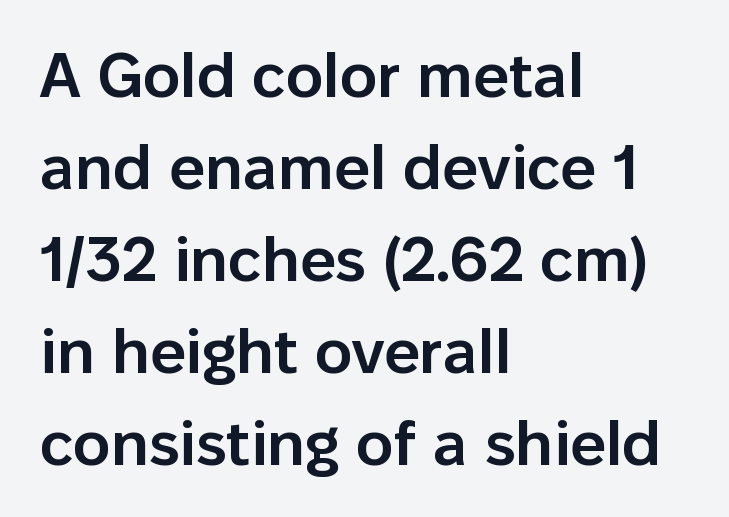
{"serif": "no", "italic": "no", "bold": "semi", "weight": "semibold", "width": "normal", "stroke_contrast": "low", "x_height": "medium", "monospaced": "no", "underline": "no", "align": "left", "line_spacing": "normal", "line_spacing_ratio": 1.46, "letter_spacing": "normal", "letter_spacing_em": 0.0, "glyph_px": 63}
